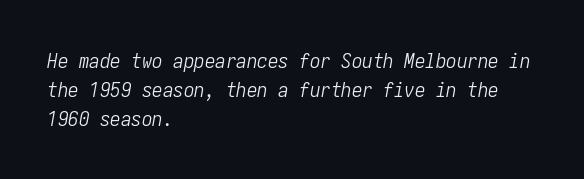
{"italic": "yes", "lean": "right", "slant_degrees": 10, "bold": "no", "underline": "no", "align": "left", "line_spacing": "normal", "line_spacing_ratio": 1.37, "letter_spacing": "normal", "letter_spacing_em": 0.0, "glyph_px": 21}
